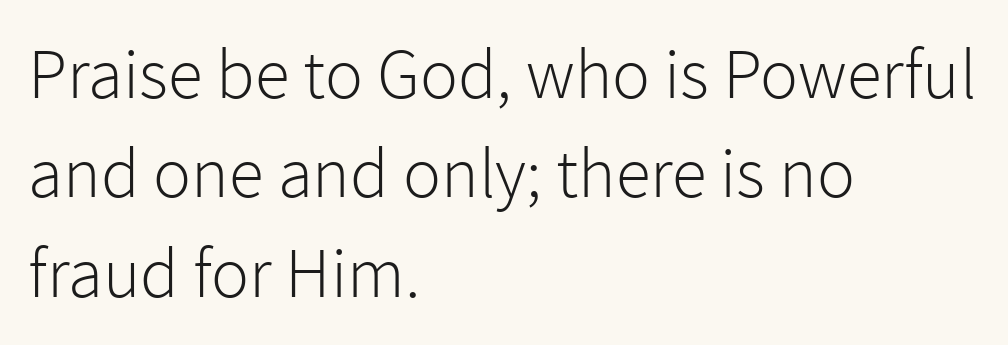
Q: Is the text bold? A: No.
Q: Is the text italic (slanted)? A: No, it is upright.
Q: Is the typeface a serif or a sans-serif typeface? A: Sans-serif.
Q: Is the text underlined? A: No.
Q: How is the paragraph aligned? A: Left-aligned.
Q: Is the spacing between letters normal or unusually wide? A: Normal.
Q: Is the spacing between lines tight, normal or loose? A: Normal.
Q: Width (condensed, normal, or wide)? A: Normal.
Q: x-height? A: Medium.
Q: Monospaced? A: No.
